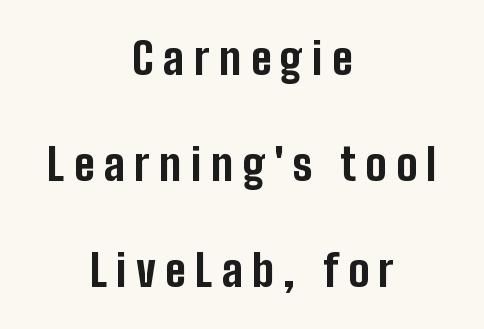
The image shows 44 px bold, condensed sans-serif type, upright; set centered, loose line spacing (2.41x), unusually wide letter spacing (+0.21 em), not underlined; low stroke contrast and a medium x-height.
